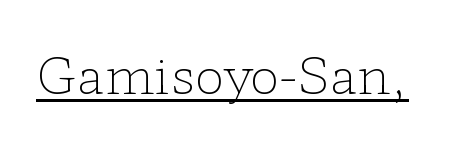
Think of a printed novel: that variable character pitch is what you see here. Students, note that the glyphs here touch the page at normal intervals. Each line of the rendering has a horizontal stroke beneath the glyphs. Weight: in the light-to-regular range. Regarding serifs, this sample has them.
